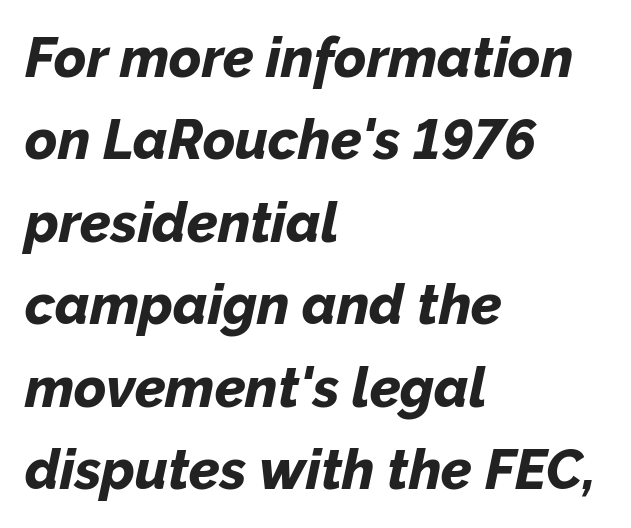
The image shows 55 px bold type, italic (leaning right); set left-aligned, normal line spacing (1.5x), normal letter spacing, not underlined; low stroke contrast and a medium x-height.
